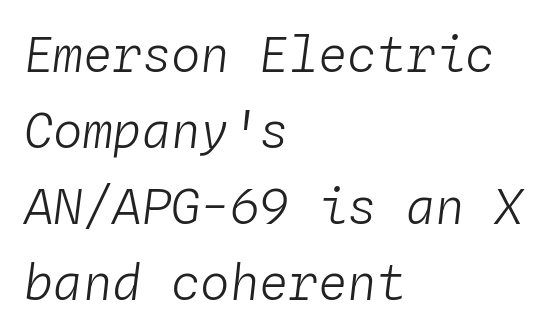
The image shows 49 px light type, italic (leaning right), monospaced; set left-aligned, normal line spacing (1.55x), normal letter spacing, not underlined; low stroke contrast and a medium x-height.
